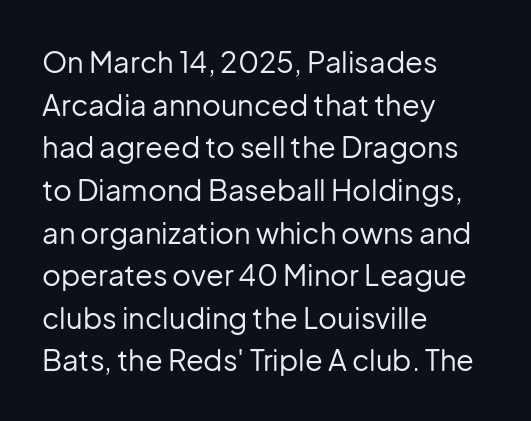
The image shows 29 px regular-weight sans-serif type, upright; set left-aligned, normal line spacing (1.47x), normal letter spacing, not underlined; low stroke contrast and a medium x-height.
